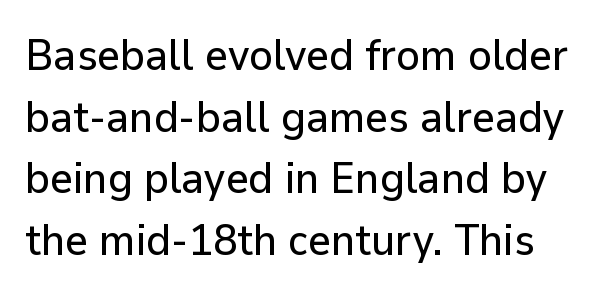
Q: Is the text italic (slanted)? A: No, it is upright.
Q: Is the typeface a serif or a sans-serif typeface? A: Sans-serif.
Q: Is the text underlined? A: No.
Q: Is the spacing between letters normal or unusually wide? A: Normal.
Q: Is the spacing between lines tight, normal or loose? A: Normal.
Q: Width (condensed, normal, or wide)? A: Normal.
Q: Stroke contrast? A: Low.
Q: x-height? A: Medium.
Q: Monospaced? A: No.
